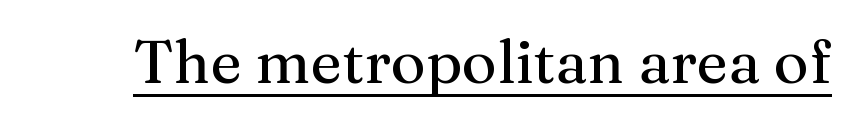
The image shows 60 px serif type, upright; set normal letter spacing, underlined; medium stroke contrast and a medium x-height.
